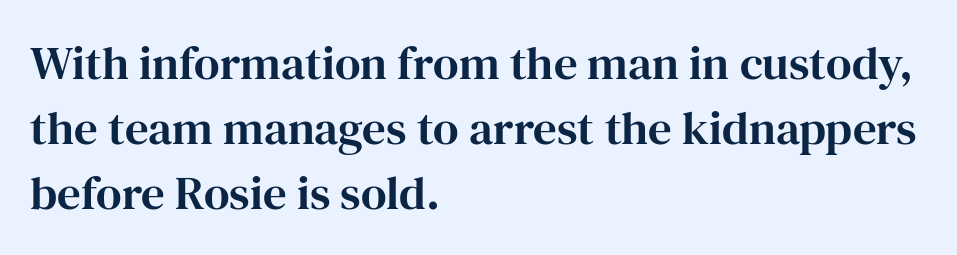
The image shows 47 px serif type, upright; set left-aligned, normal line spacing (1.38x), normal letter spacing, not underlined; high stroke contrast and a medium x-height.
